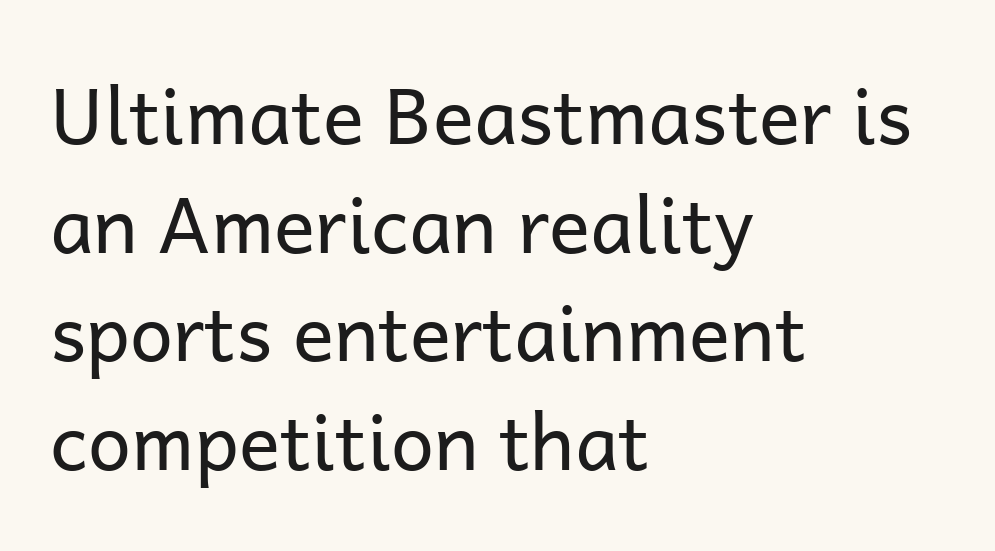
The image shows 77 px regular-weight sans-serif type, upright; set left-aligned, normal line spacing (1.41x), normal letter spacing, not underlined; low stroke contrast and a medium x-height.
